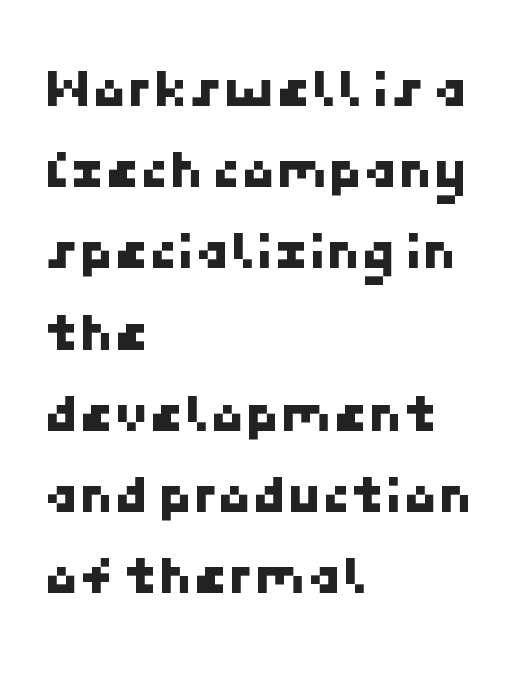
The image shows 56 px sans-serif type; set left-aligned, normal line spacing (1.45x), normal letter spacing, not underlined; low stroke contrast and a medium x-height.
